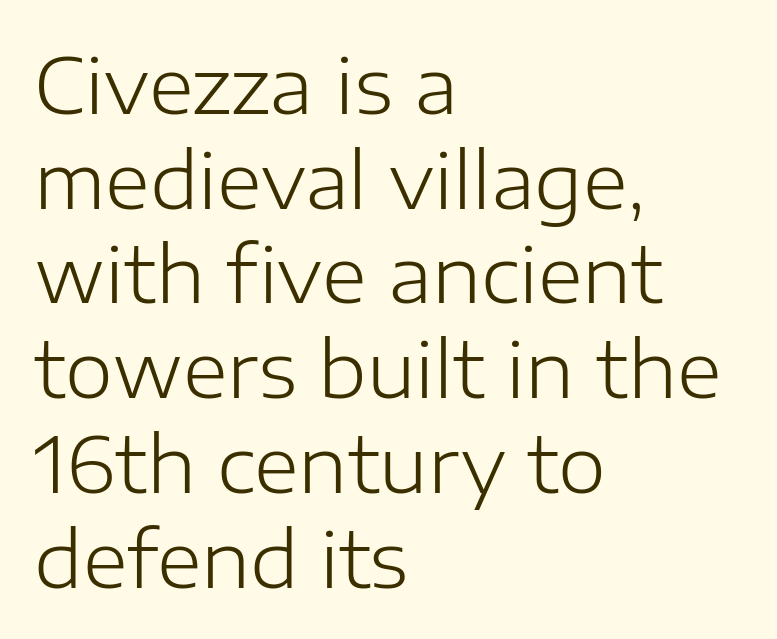
Q: Is the text bold? A: No.
Q: Is the text italic (slanted)? A: No, it is upright.
Q: Is the typeface a serif or a sans-serif typeface? A: Sans-serif.
Q: Is the text underlined? A: No.
Q: How is the paragraph aligned? A: Left-aligned.
Q: Is the spacing between letters normal or unusually wide? A: Normal.
Q: Width (condensed, normal, or wide)? A: Normal.
Q: Stroke contrast? A: Low.
Q: x-height? A: Medium.
Q: Monospaced? A: No.
